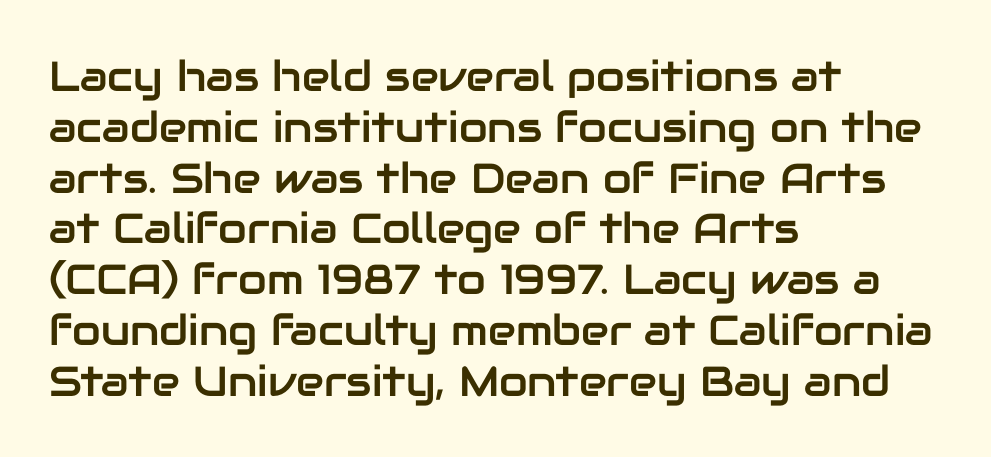
The image shows 42 px sans-serif type, upright; set left-aligned, line spacing 1.21x, normal letter spacing, not underlined; low stroke contrast and a medium x-height.
